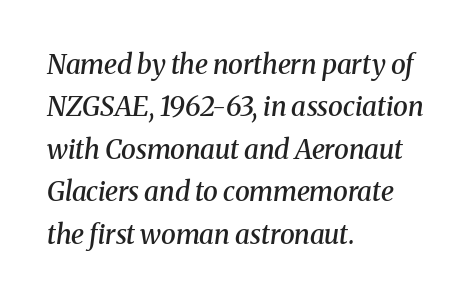
The image shows 27 px text type, italic (leaning right); set left-aligned, normal line spacing (1.57x), normal letter spacing, not underlined.
